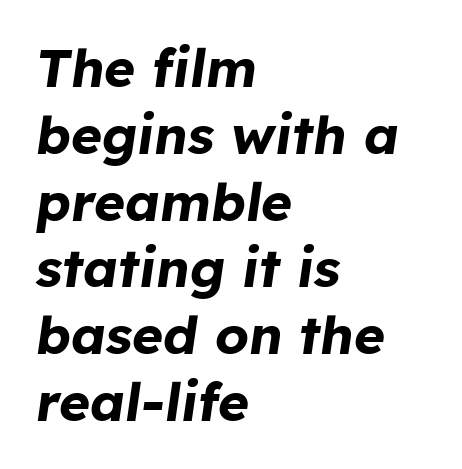
These lines stack with their left ends in a neat column. The passage shown is typed in a proportional face where columns would drift. If you measured baseline to baseline, you'd find a middling distance. Slanted lettering throughout. Look at the stroke-to-counter ratio: heavy, a bold.
